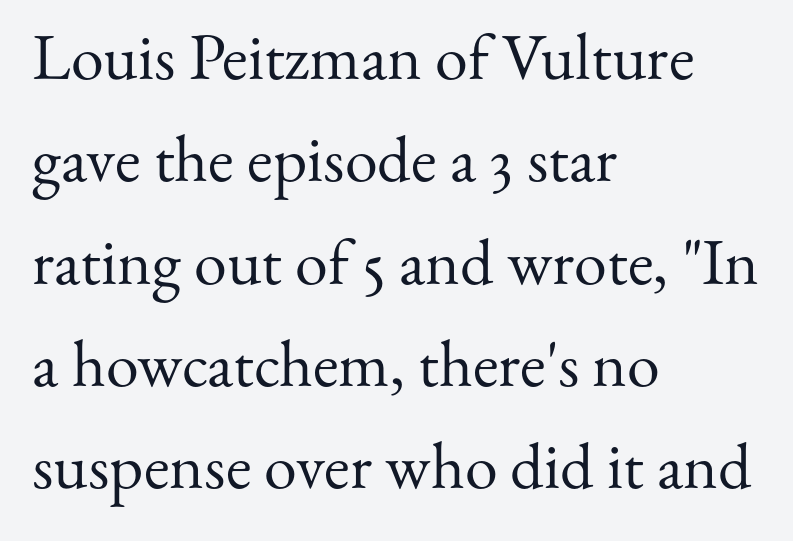
Q: Is the text bold? A: No.
Q: Is the text italic (slanted)? A: No, it is upright.
Q: Is the typeface a serif or a sans-serif typeface? A: Serif.
Q: Is the text underlined? A: No.
Q: How is the paragraph aligned? A: Left-aligned.
Q: Is the spacing between letters normal or unusually wide? A: Normal.
Q: Is the spacing between lines tight, normal or loose? A: Normal.
Q: Width (condensed, normal, or wide)? A: Normal.
Q: Stroke contrast? A: Medium.
Q: x-height? A: Small.
Q: Monospaced? A: No.
